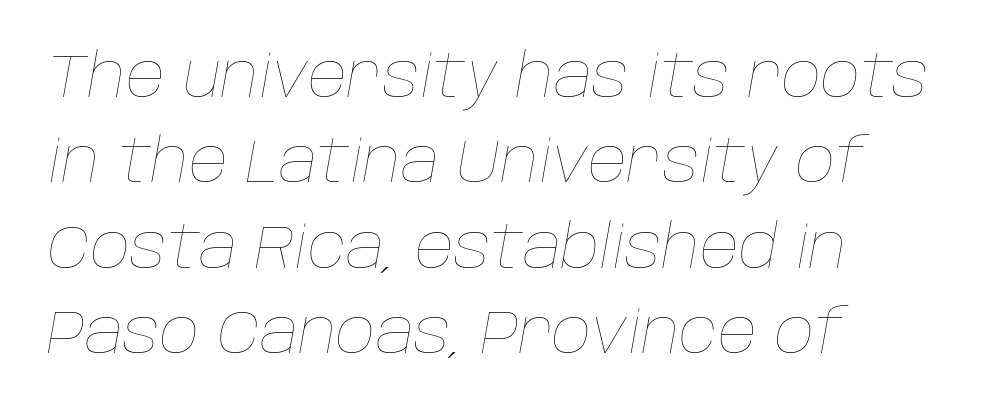
When letters slant like this, we call the style italic. No word sits above an underline. Layout note: lines flush left. Is this a heavy cut? Hardly; it is regular or lighter. Does extra space separate the letters? No, they use regular spacing. Reading down the column, the eye jumps a familiar distance to each next line.
